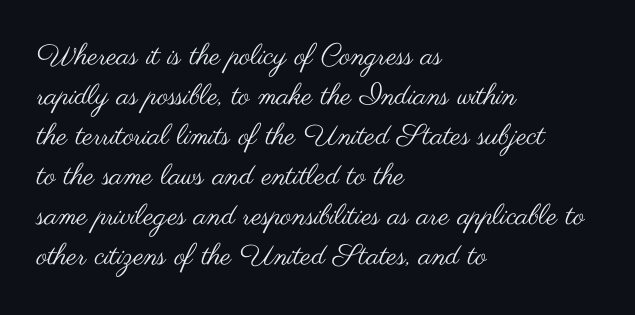
Q: Is the text bold? A: No.
Q: Is the text italic (slanted)? A: Yes.
Q: Is the typeface a serif or a sans-serif typeface? A: Sans-serif.
Q: Is the text underlined? A: No.
Q: How is the paragraph aligned? A: Left-aligned.
Q: Is the spacing between letters normal or unusually wide? A: Normal.
Q: Is the spacing between lines tight, normal or loose? A: Normal.
Q: Width (condensed, normal, or wide)? A: Wide.
Q: Stroke contrast? A: Medium.
Q: x-height? A: Small.
Q: Monospaced? A: No.
